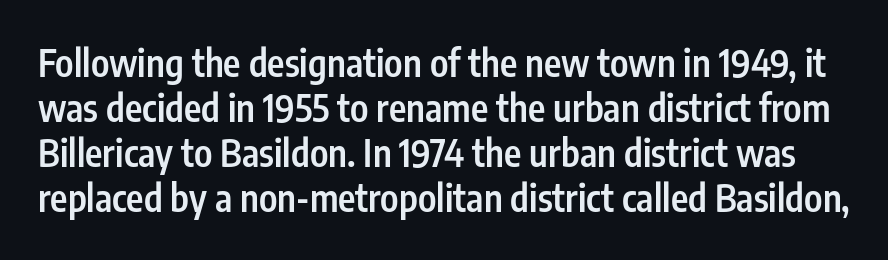
{"serif": "no", "italic": "no", "bold": "semi", "weight": "semibold", "width": "condensed", "stroke_contrast": "low", "x_height": "medium", "monospaced": "no", "underline": "no", "line_spacing_ratio": 1.22, "letter_spacing": "normal", "letter_spacing_em": 0.0, "glyph_px": 37}
